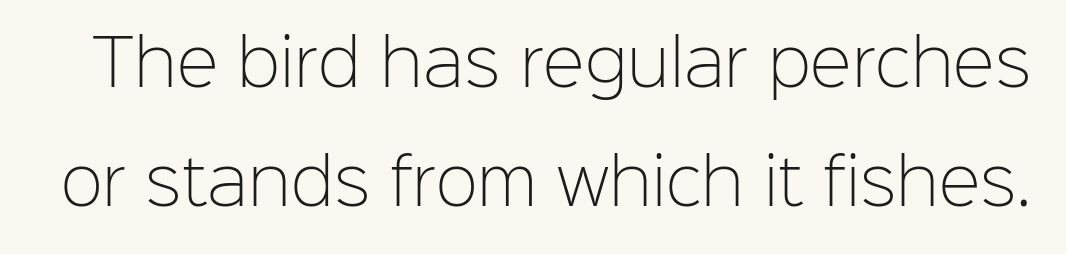
{"serif": "no", "italic": "no", "bold": "no", "weight": "light", "width": "normal", "stroke_contrast": "low", "x_height": "medium", "monospaced": "no", "underline": "no", "line_spacing_ratio": 1.89, "letter_spacing": "normal", "letter_spacing_em": 0.0, "glyph_px": 63}
